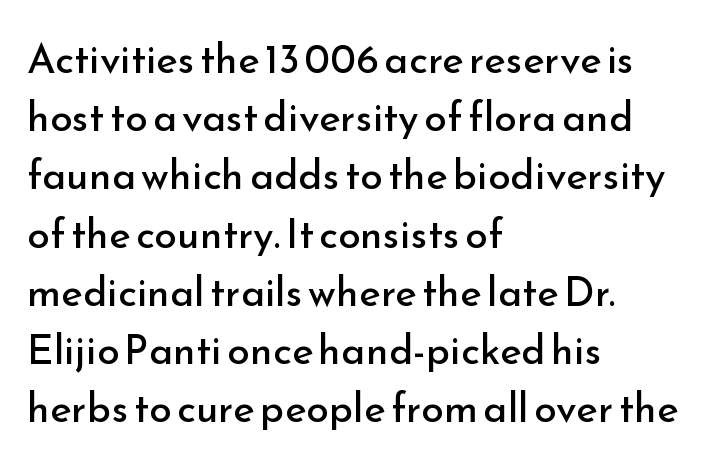
The image shows 41 px regular-weight sans-serif type, upright; set left-aligned, normal line spacing (1.42x), normal letter spacing, not underlined; low stroke contrast and a small x-height.
